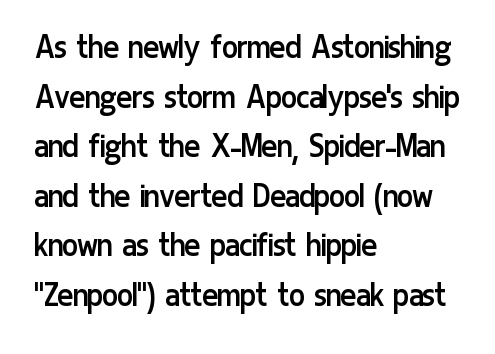
{"serif": "no", "italic": "no", "bold": "no", "weight": "regular", "width": "condensed", "stroke_contrast": "low", "x_height": "medium", "monospaced": "no", "underline": "no", "align": "left", "line_spacing": "normal", "line_spacing_ratio": 1.34, "letter_spacing": "normal", "letter_spacing_em": 0.0, "glyph_px": 37}
